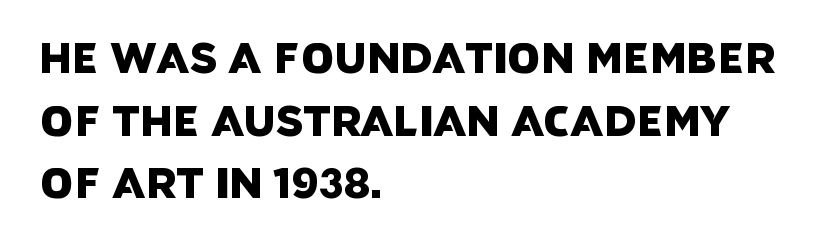
What kind of face is this? One without serifs — a sans. These lines are set flush left with a ragged right edge. A normal amount of white space separates one row of letters from the next. The line texture is even and compact thanks to regular tracking.
